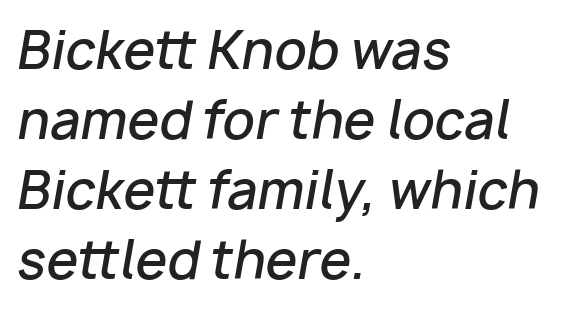
The area under the type is left untouched. These lines are rendered in a variable-pitch font. A classic flush-left, rag-right setting is used for this passage. This sample uses plain, unmodified letter spacing. The rendering uses a semibold face; strokes are thickened but not to full bold.
